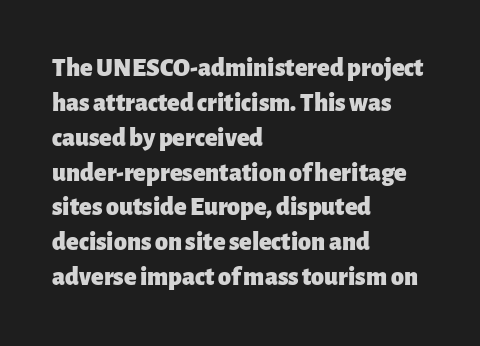
{"italic": "no", "bold": "yes", "underline": "no", "align": "left", "line_spacing": "normal", "line_spacing_ratio": 1.34, "letter_spacing": "normal", "letter_spacing_em": 0.0, "glyph_px": 26}
